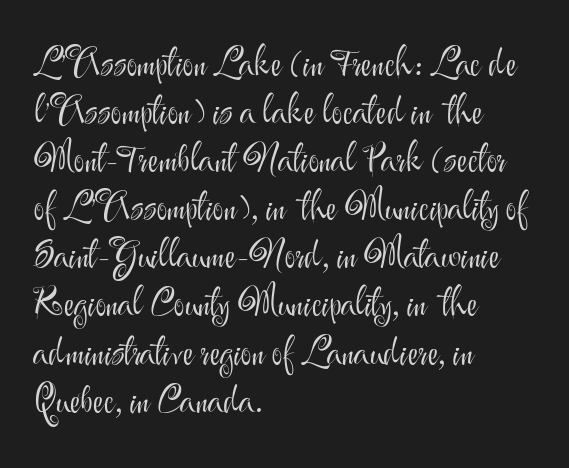
Stroke terminals: plain, sans-serif. In CSS terms this would be text-align: left. A light-to-regular cut is what we see here. A typesetter would call this proportional, since set widths differ per character. Nobody drew a line under any word here.
